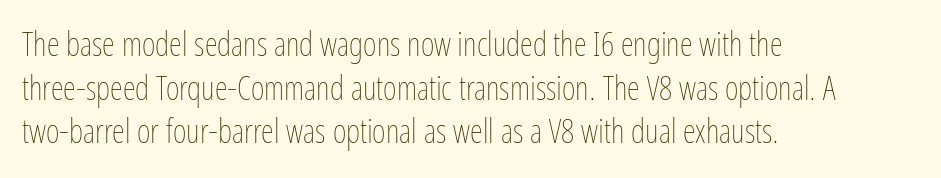
Type without underlining. Quick note: not italic, upright. No extra tracking has been applied to these lines. Caption: face not bold, strokes unweighted. Is the block centered? No — it sits flush against the left margin. You could not count columns in this text — the font is proportionally spaced.
